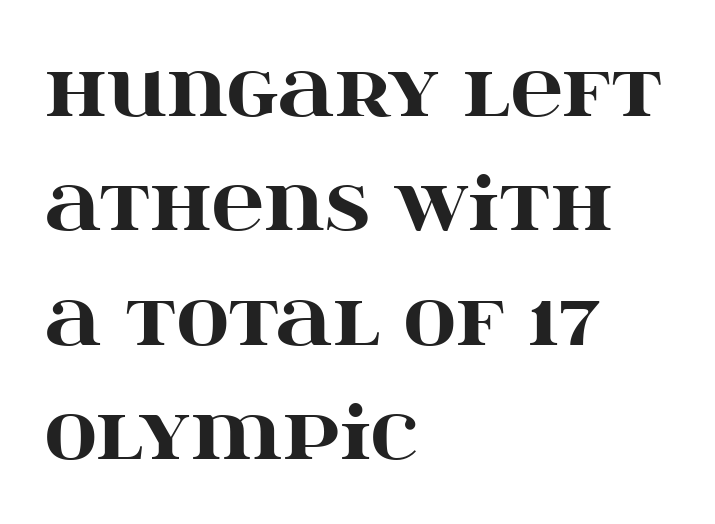
The image shows 72 px heavy, wide serif type, upright; set left-aligned, normal line spacing (1.59x), normal letter spacing, not underlined; high stroke contrast and a large x-height.
